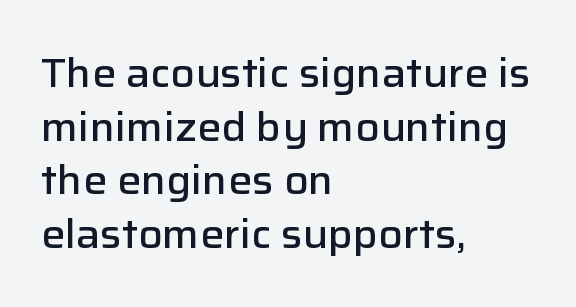
This rendering features lettering with no underline. I'd describe the lettering as semibold — firm but not a full bold. Is there any slant? The stems are plumb. The characters display no serif detailing; their extremities are plain. Think of a printed novel: that variable character pitch is what you see here.
